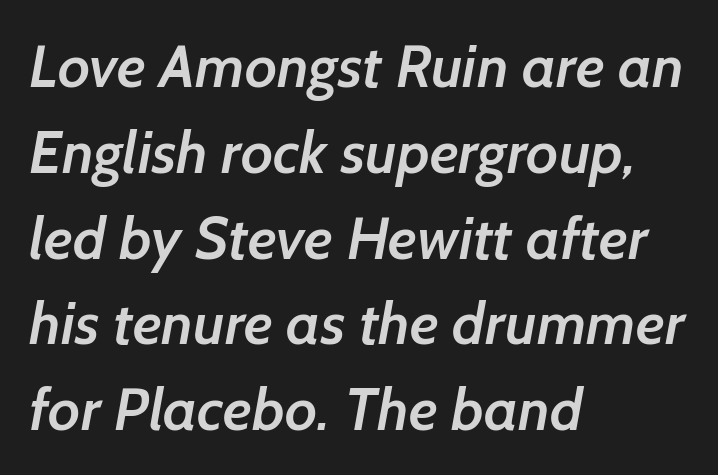
{"serif": "no", "bold": "semi", "weight": "semibold", "width": "normal", "stroke_contrast": "low", "x_height": "medium", "monospaced": "no", "underline": "no", "align": "left", "line_spacing": "normal", "line_spacing_ratio": 1.43, "letter_spacing": "normal", "letter_spacing_em": 0.0, "glyph_px": 60}
